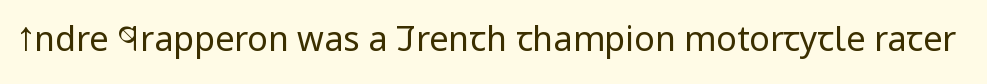
{"serif": "no", "italic": "no", "bold": "no", "weight": "regular", "width": "condensed", "stroke_contrast": "low", "x_height": "large", "monospaced": "no", "underline": "no", "letter_spacing": "normal", "letter_spacing_em": 0.0, "glyph_px": 34}
